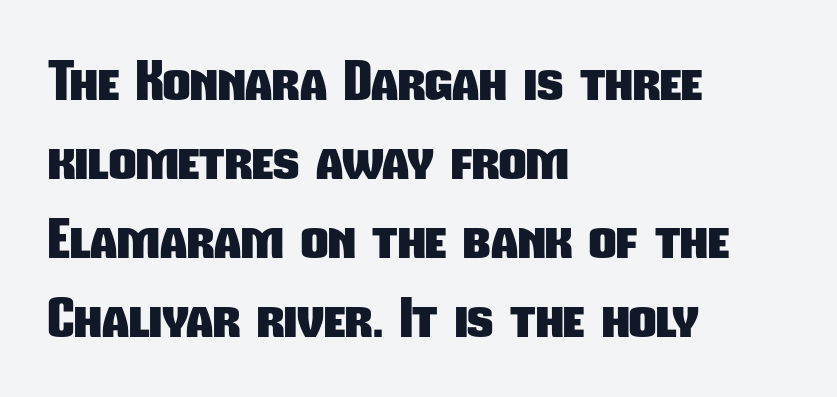
{"serif": "no", "bold": "yes", "weight": "heavy", "width": "condensed", "stroke_contrast": "low", "x_height": "medium", "monospaced": "no", "underline": "no", "align": "left", "line_spacing": "normal", "line_spacing_ratio": 1.49, "letter_spacing": "normal", "letter_spacing_em": 0.0, "glyph_px": 53}
